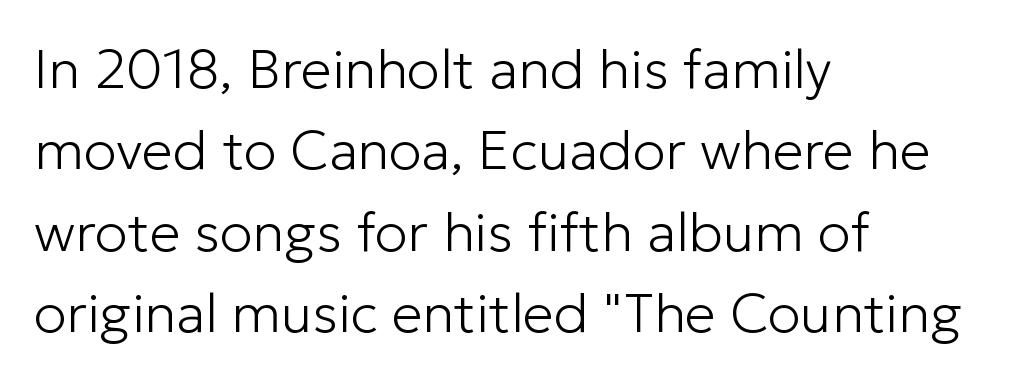
The image shows 55 px light sans-serif type, upright; set left-aligned, normal line spacing (1.48x), normal letter spacing, not underlined; low stroke contrast and a medium x-height.
